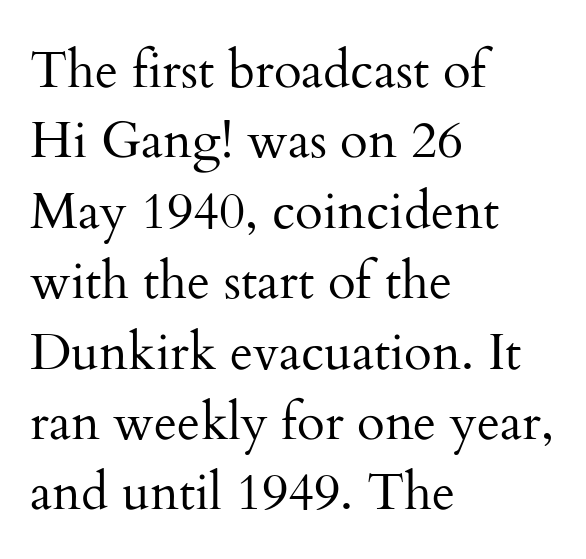
Designer's note — italics off, roman on. The strokes are not fattened; the text isn't bold. Has an underline been added? It has not. Nobody touched the tracking dial on this one. The letters advance in unequal steps, a hallmark of proportional type. Successive baselines arrive at the customary interval.
